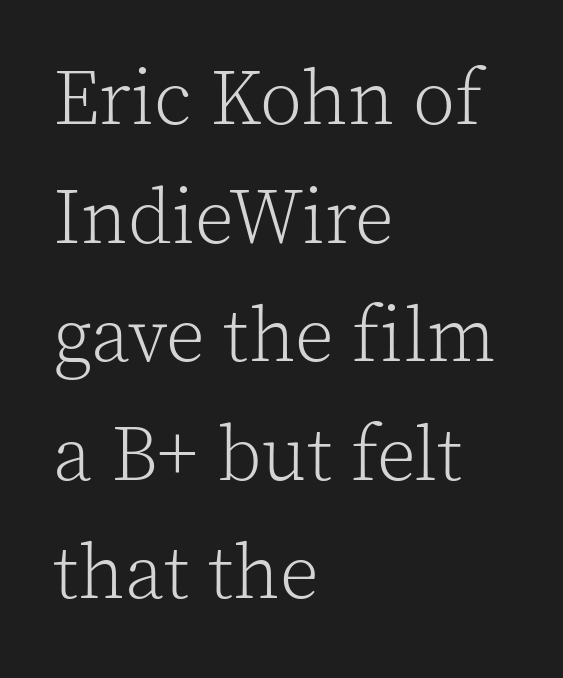
Q: Is the text bold? A: No.
Q: Is the text italic (slanted)? A: No, it is upright.
Q: Is the typeface a serif or a sans-serif typeface? A: Serif.
Q: Is the text underlined? A: No.
Q: How is the paragraph aligned? A: Left-aligned.
Q: Is the spacing between letters normal or unusually wide? A: Normal.
Q: Is the spacing between lines tight, normal or loose? A: Normal.
Q: Width (condensed, normal, or wide)? A: Normal.
Q: x-height? A: Medium.
Q: Monospaced? A: No.
